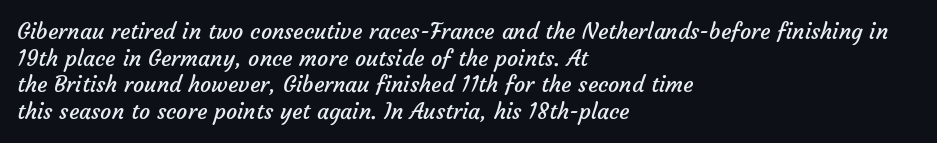
Is the stroke heavy? The answer is a plain regular-or-lighter. Any mark beneath the type? The region is blank. The face used here is rendered with its standard letterfit. Leftover space on each line is placed entirely after the last word.
